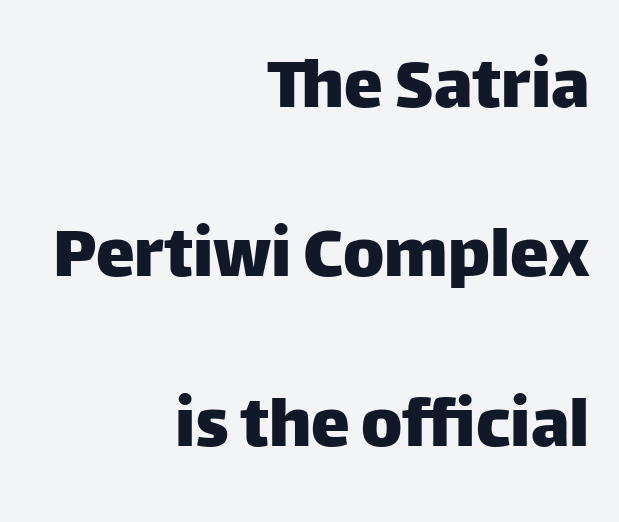
This is roman type, the default non-slanted kind. The passage shown is typeset with a sans-serif family. The face used here is proportionally spaced, like ordinary book or web type. The passage shown has conventional tracking throughout. Students, observe: this is what heavily led, spacious text looks like.
